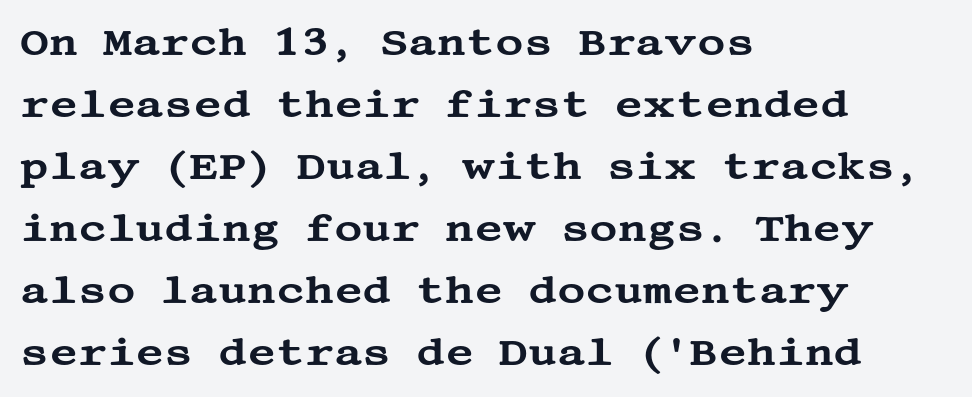
{"serif": "yes", "italic": "no", "width": "wide", "stroke_contrast": "medium", "x_height": "large", "underline": "no", "align": "left", "line_spacing": "normal", "line_spacing_ratio": 1.59, "letter_spacing": "normal", "letter_spacing_em": 0.0, "glyph_px": 39}
